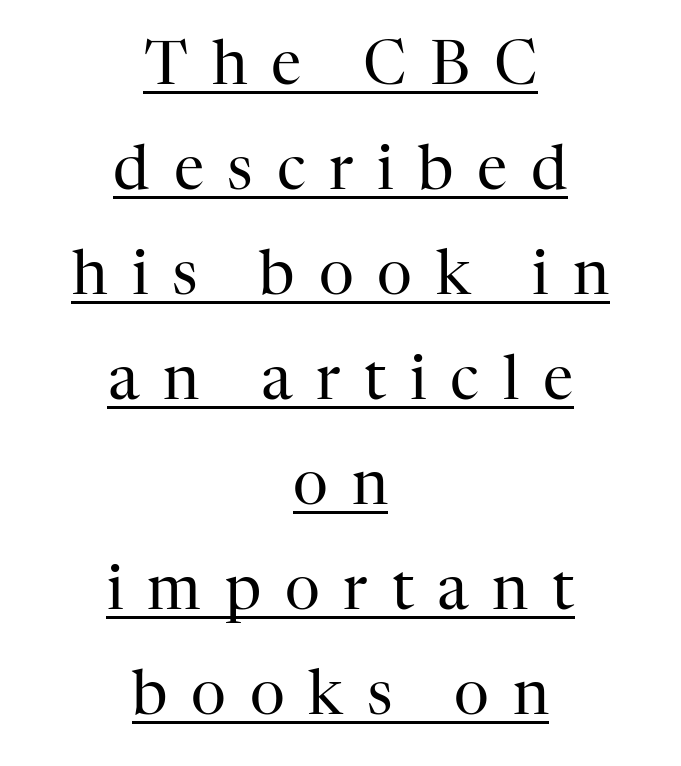
Where is the straight margin? There isn't one; the lines are centered. These lines have a slow, spaced-out rhythm from letter to letter. Stroke terminals: seriffed. Posture: straight, roman, zero tilt. Is there an underline? Yes — a line sits under the letters. Do the characters align in a grid? No, the font is proportional.
